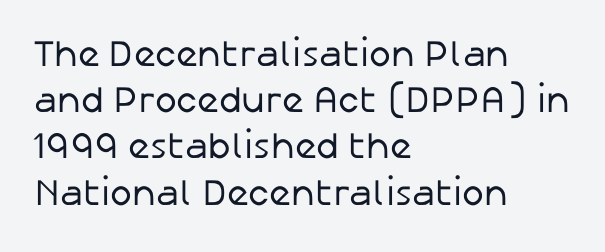
Q: Is the text bold? A: No.
Q: Is the text italic (slanted)? A: No, it is upright.
Q: Is the typeface a serif or a sans-serif typeface? A: Sans-serif.
Q: Is the text underlined? A: No.
Q: How is the paragraph aligned? A: Left-aligned.
Q: Is the spacing between letters normal or unusually wide? A: Normal.
Q: Is the spacing between lines tight, normal or loose? A: Normal.
Q: Width (condensed, normal, or wide)? A: Normal.
Q: Stroke contrast? A: Low.
Q: x-height? A: Medium.
Q: Monospaced? A: No.
